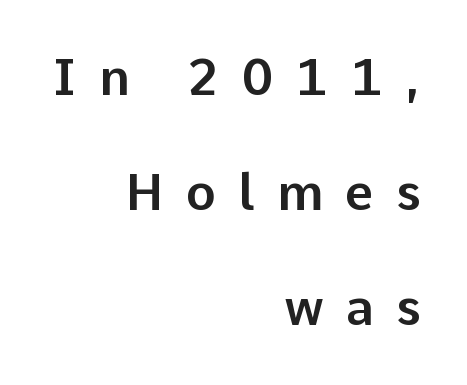
The image shows 50 px sans-serif type, upright; set right-aligned, loose line spacing (2.3x), unusually wide letter spacing (+0.44 em), not underlined; low stroke contrast and a medium x-height.
